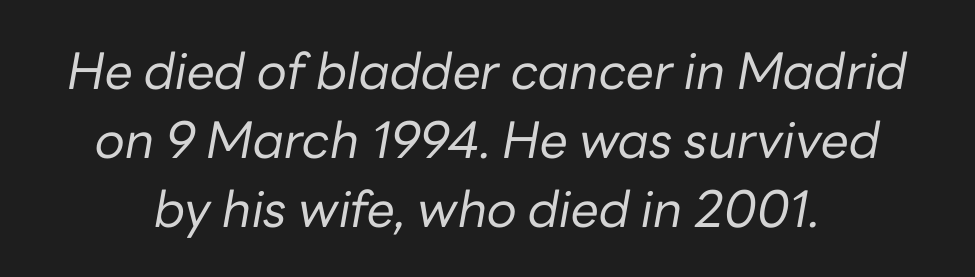
The image shows 50 px regular-weight type, italic (leaning right); set normal line spacing (1.38x), normal letter spacing, not underlined; low stroke contrast and a medium x-height.
